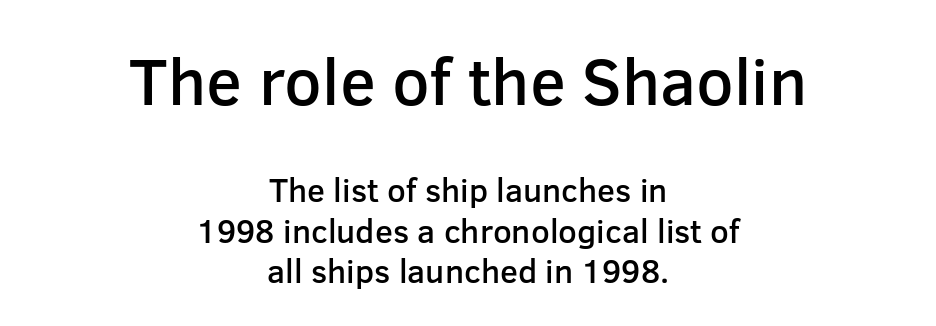
The image shows 66 px semibold sans-serif type, upright; set centered, line spacing 1.22x, normal letter spacing, not underlined; the first (top) block is 2.0x larger; low stroke contrast and a medium x-height.
